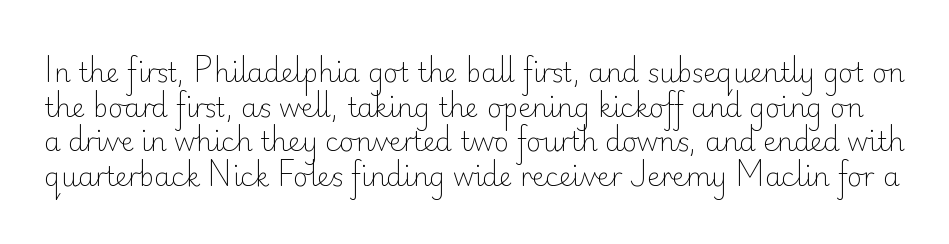
Think standard paragraph weight, or any step lighter than that. The axis of the letterforms is exactly vertical. A typesetter would call this zero additional tracking. Honestly, the row spacing looks completely unremarkable.
